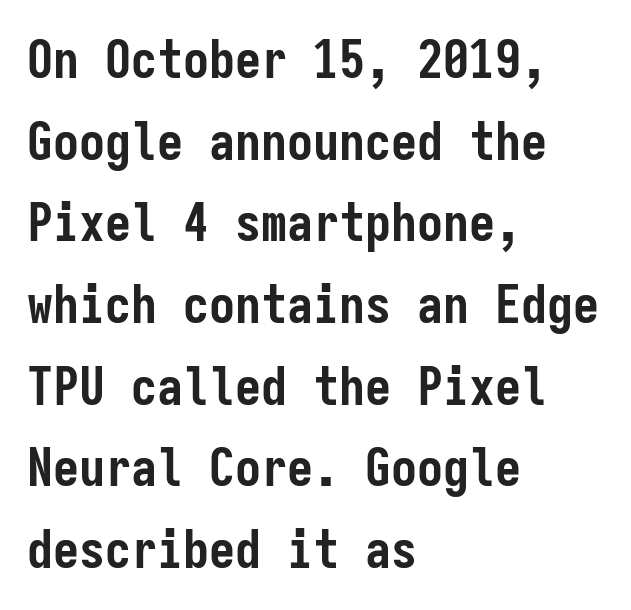
{"serif": "no", "italic": "no", "bold": "yes", "weight": "semibold", "width": "condensed", "stroke_contrast": "low", "x_height": "medium", "monospaced": "yes", "underline": "no", "align": "left", "line_spacing": "normal", "line_spacing_ratio": 1.57, "letter_spacing": "normal", "letter_spacing_em": 0.0, "glyph_px": 52}
